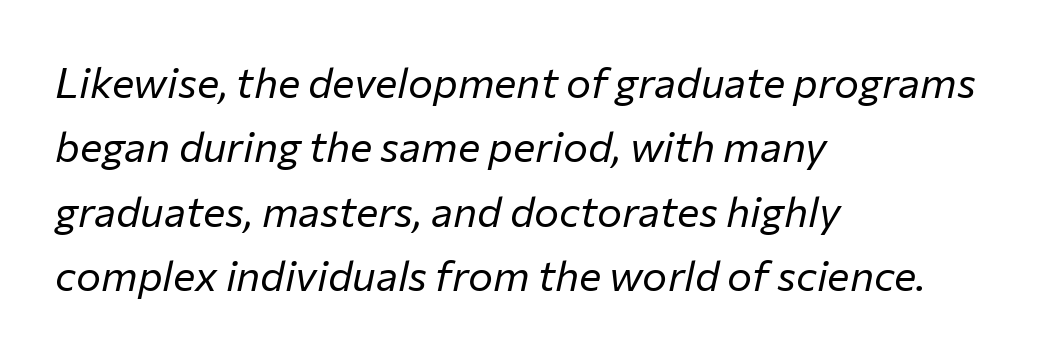
The image shows 42 px regular-weight type, italic (leaning right); set left-aligned, normal line spacing (1.53x), normal letter spacing, not underlined; low stroke contrast and a medium x-height.
